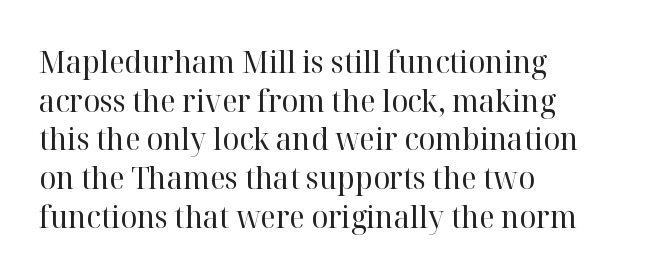
The image shows 31 px regular-weight serif type, upright; set left-aligned, normal line spacing (1.25x), normal letter spacing, not underlined; high stroke contrast and a medium x-height.
